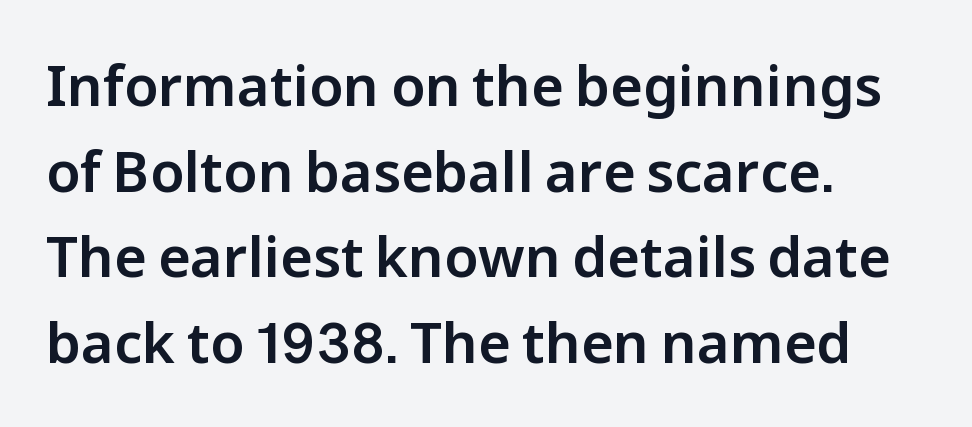
The image shows 56 px sans-serif type, upright; set left-aligned, normal line spacing (1.53x), normal letter spacing, not underlined; low stroke contrast and a medium x-height.
